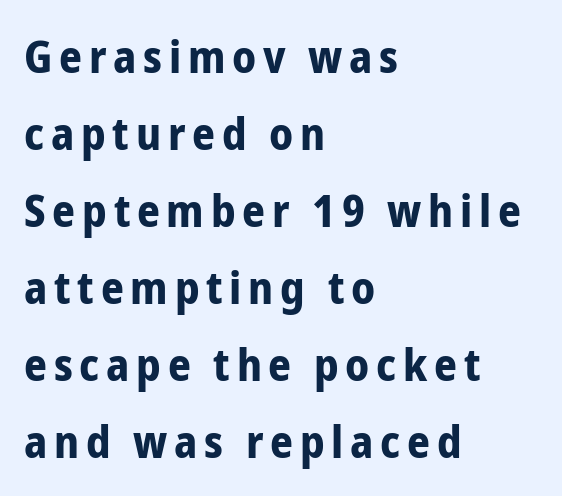
The image shows 45 px bold, condensed sans-serif type, upright; set left-aligned, line spacing 1.71x, not underlined; low stroke contrast and a medium x-height.
